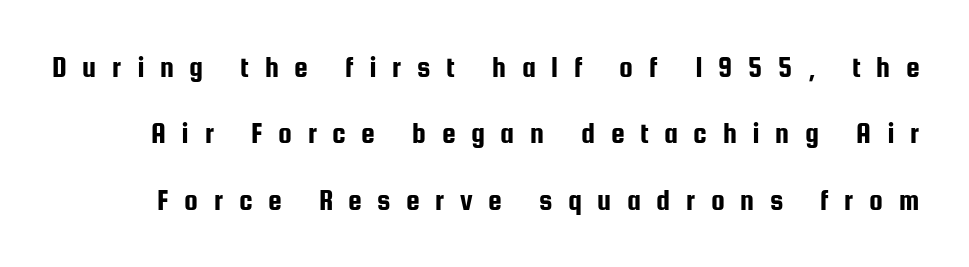
Q: Is the text italic (slanted)? A: No, it is upright.
Q: Is the typeface a serif or a sans-serif typeface? A: Sans-serif.
Q: Is the text underlined? A: No.
Q: Is the spacing between letters normal or unusually wide? A: Unusually wide.
Q: Is the spacing between lines tight, normal or loose? A: Loose.
Q: Width (condensed, normal, or wide)? A: Condensed.
Q: Stroke contrast? A: Low.
Q: x-height? A: Medium.
Q: Monospaced? A: No.
